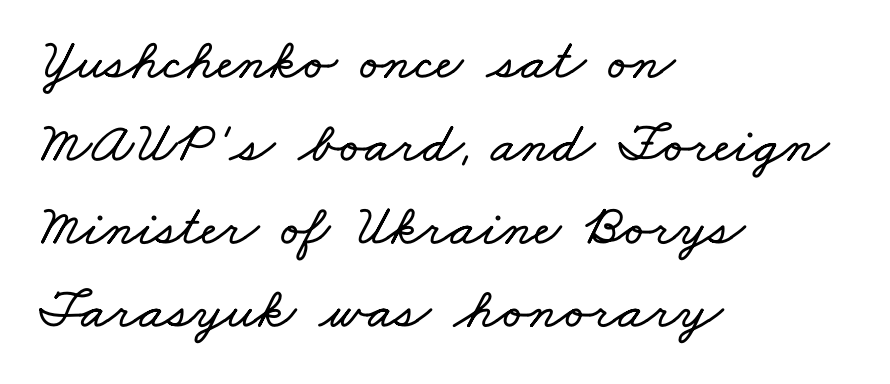
{"width": "wide", "stroke_contrast": "low", "x_height": "small", "monospaced": "no", "underline": "no", "align": "left", "line_spacing": "normal", "line_spacing_ratio": 1.43, "letter_spacing": "normal", "letter_spacing_em": 0.0, "glyph_px": 58}
